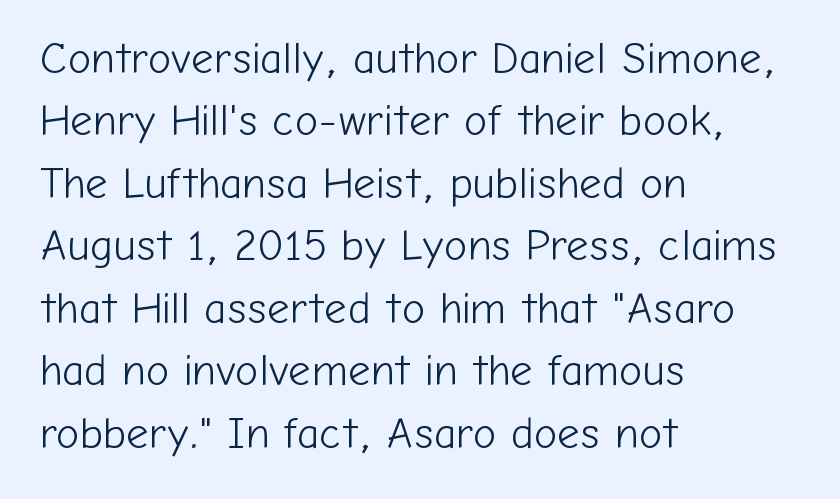
The image shows 44 px light sans-serif type, upright; set left-aligned, normal line spacing (1.42x), normal letter spacing, not underlined; low stroke contrast and a medium x-height.
